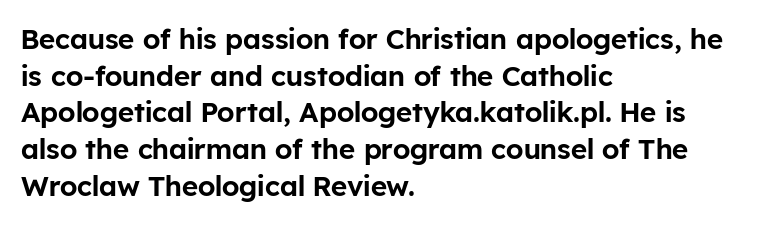
The image shows 28 px sans-serif type, upright; set left-aligned, normal line spacing (1.31x), normal letter spacing, not underlined; low stroke contrast and a medium x-height.
